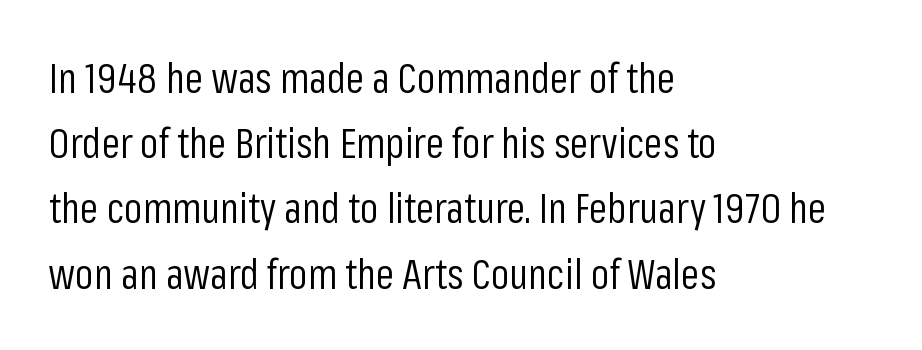
Q: Is the text bold? A: No.
Q: Is the text italic (slanted)? A: No, it is upright.
Q: Is the typeface a serif or a sans-serif typeface? A: Sans-serif.
Q: Is the text underlined? A: No.
Q: How is the paragraph aligned? A: Left-aligned.
Q: Is the spacing between letters normal or unusually wide? A: Normal.
Q: Is the spacing between lines tight, normal or loose? A: Normal.
Q: Width (condensed, normal, or wide)? A: Condensed.
Q: Stroke contrast? A: Low.
Q: x-height? A: Medium.
Q: Monospaced? A: No.
